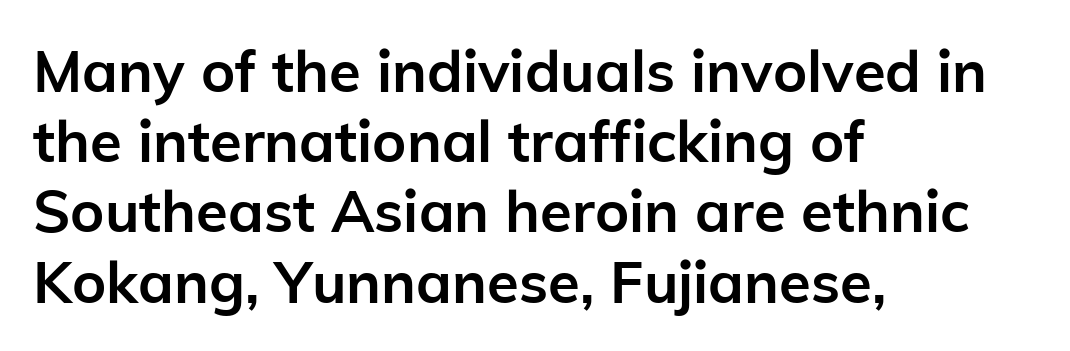
Q: Is the text bold? A: Yes.
Q: Is the text italic (slanted)? A: No, it is upright.
Q: Is the typeface a serif or a sans-serif typeface? A: Sans-serif.
Q: Is the text underlined? A: No.
Q: How is the paragraph aligned? A: Left-aligned.
Q: Is the spacing between letters normal or unusually wide? A: Normal.
Q: Width (condensed, normal, or wide)? A: Normal.
Q: Stroke contrast? A: Low.
Q: x-height? A: Medium.
Q: Monospaced? A: No.
